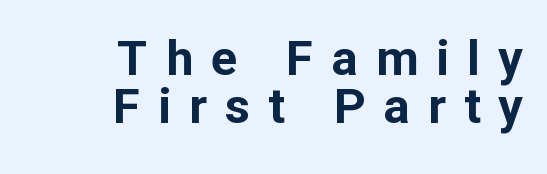
Q: Is the text bold? A: Yes.
Q: Is the text italic (slanted)? A: No, it is upright.
Q: Is the typeface a serif or a sans-serif typeface? A: Sans-serif.
Q: Is the text underlined? A: No.
Q: How is the paragraph aligned? A: Right-aligned.
Q: Is the spacing between letters normal or unusually wide? A: Unusually wide.
Q: Is the spacing between lines tight, normal or loose? A: Tight.
Q: Width (condensed, normal, or wide)? A: Normal.
Q: Stroke contrast? A: Low.
Q: x-height? A: Medium.
Q: Monospaced? A: No.
